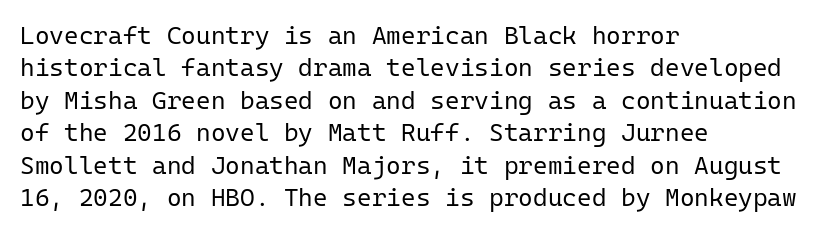
Q: Is the text bold? A: No.
Q: Is the text italic (slanted)? A: No, it is upright.
Q: Is the text underlined? A: No.
Q: How is the paragraph aligned? A: Left-aligned.
Q: Is the spacing between letters normal or unusually wide? A: Normal.
Q: Is the spacing between lines tight, normal or loose? A: Normal.
